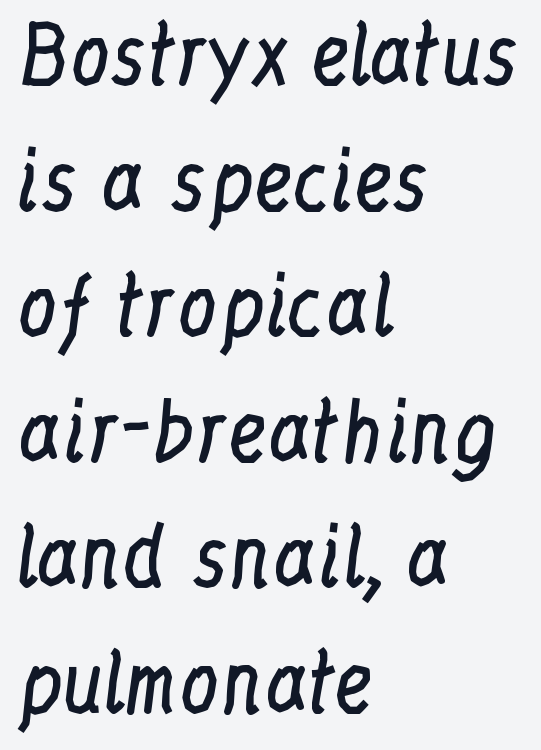
Clear beneath every line of the passage. The face used here is proportionally spaced, like ordinary book or web type. The designer went with a serif here, giving each stem small feet. Rows of type keep a routine distance in the vertical direction. This reads as an unemphasized weight, regular at the heaviest.
